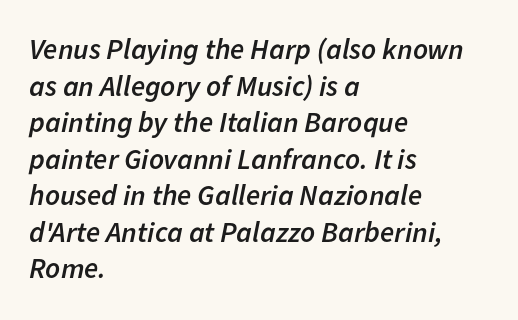
The image shows 29 px semibold type, italic (leaning right); set left-aligned, normal line spacing (1.26x), normal letter spacing, not underlined; low stroke contrast and a medium x-height.
